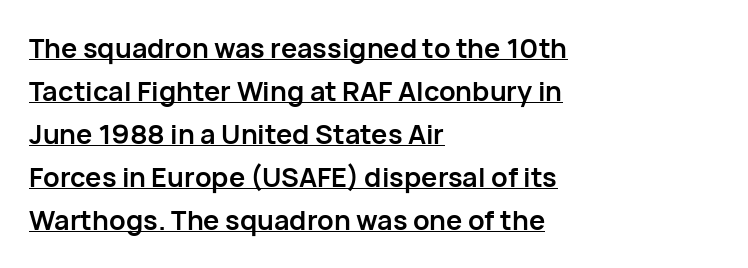
{"italic": "no", "bold": "yes", "underline": "yes", "align": "left", "line_spacing": "normal", "line_spacing_ratio": 1.59, "letter_spacing": "normal", "letter_spacing_em": 0.0, "glyph_px": 27}
